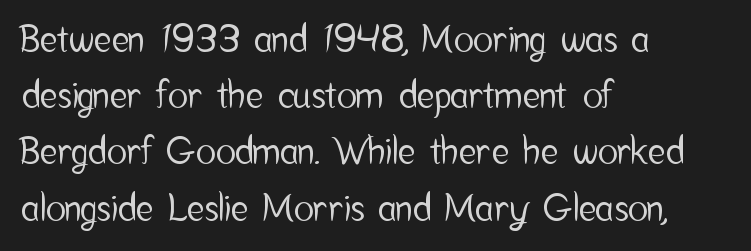
Q: Is the text italic (slanted)? A: No, it is upright.
Q: Is the typeface a serif or a sans-serif typeface? A: Sans-serif.
Q: Is the text underlined? A: No.
Q: How is the paragraph aligned? A: Left-aligned.
Q: Is the spacing between letters normal or unusually wide? A: Normal.
Q: Is the spacing between lines tight, normal or loose? A: Normal.
Q: Width (condensed, normal, or wide)? A: Condensed.
Q: Stroke contrast? A: Low.
Q: x-height? A: Medium.
Q: Monospaced? A: No.
